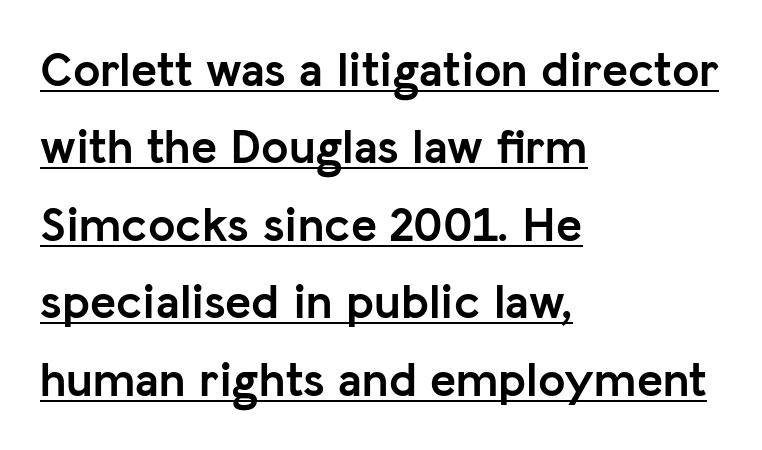
Horizontal bands of white between lines are of average thickness. Note the varied advance widths — an 'i' is clearly narrower than an 'm'. How heavy is the stroke? Heavy — this is a bold. Compared with undecorated copy, this sample adds a rule below the words. The paragraph shown leans on its left margin.
